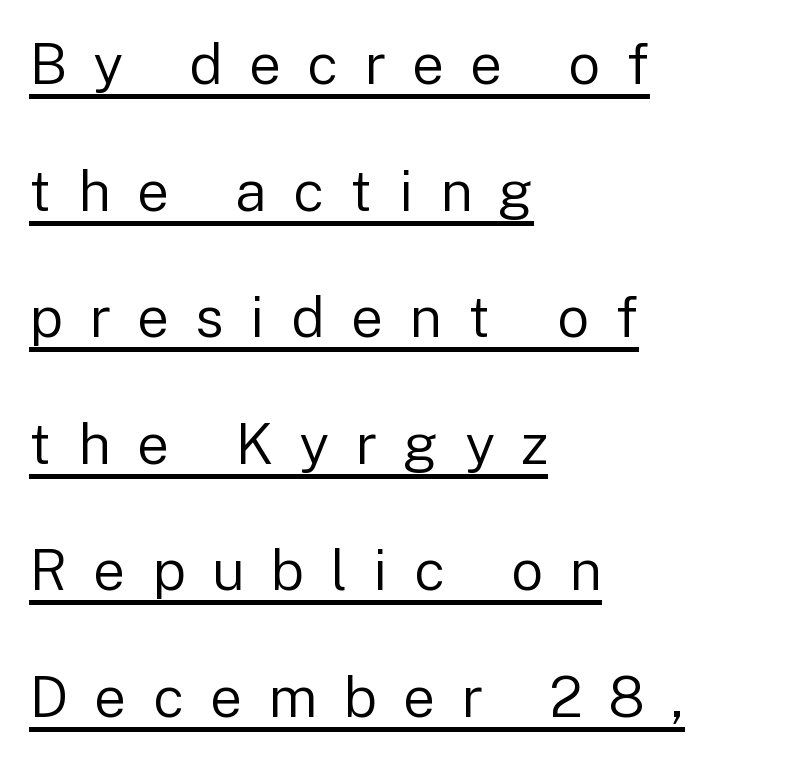
{"serif": "no", "italic": "no", "bold": "no", "weight": "regular", "width": "normal", "stroke_contrast": "low", "x_height": "medium", "monospaced": "no", "underline": "yes", "align": "left", "line_spacing": "loose", "line_spacing_ratio": 2.22, "letter_spacing": "wide", "letter_spacing_em": 0.46, "glyph_px": 57}
